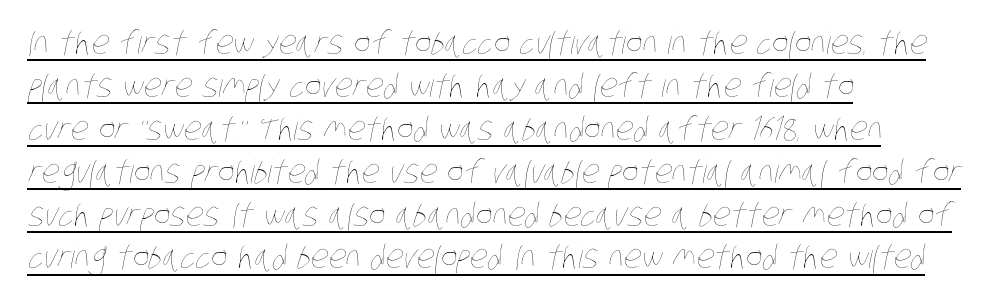
The passage shown is underscored from start to finish. The vertical gap from one line to the next is medium. The weight tops out at a normal text grade. The face used here is rendered with its standard letterfit. This sample has the flowing, uneven cadence of proportional lettering. If you drew a ruler down the left edge, every line would touch it.
